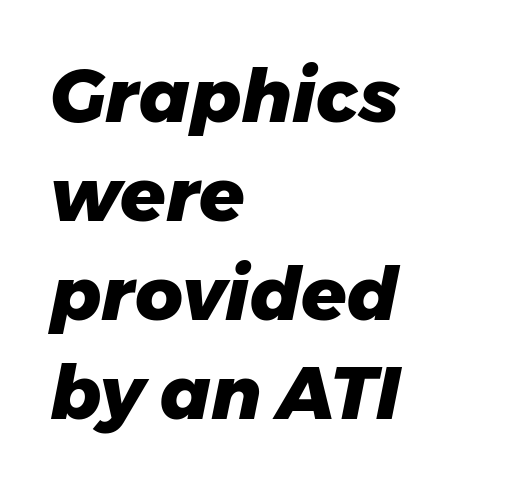
Q: Is the text bold? A: Yes.
Q: Is the text italic (slanted)? A: Yes, it leans right by about 11 degrees.
Q: Is the text underlined? A: No.
Q: How is the paragraph aligned? A: Left-aligned.
Q: Is the spacing between letters normal or unusually wide? A: Normal.
Q: Is the spacing between lines tight, normal or loose? A: Normal.
Q: Width (condensed, normal, or wide)? A: Normal.
Q: Stroke contrast? A: Low.
Q: x-height? A: Medium.
Q: Monospaced? A: No.
